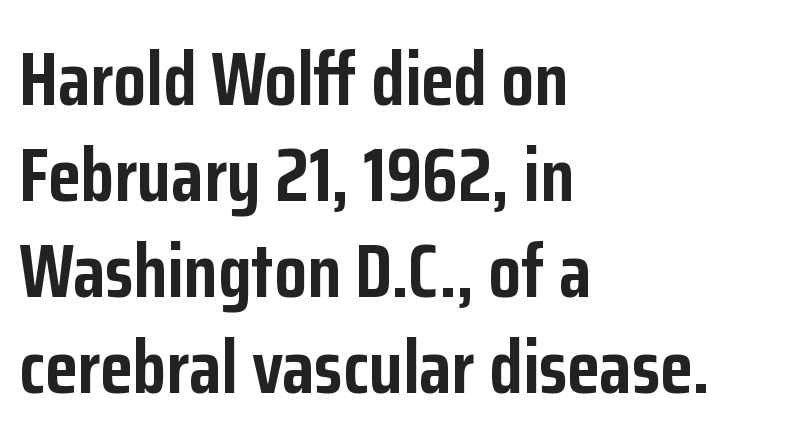
What weight is shown? A full bold with thick strokes. The passage shown has conventional tracking throughout. The text was rendered using a sans face with plain stroke endings. A roman cut, with each character standing at attention.
